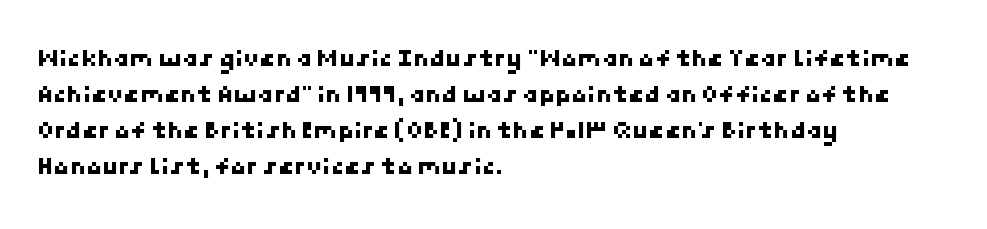
{"underline": "no", "align": "left", "line_spacing": "normal", "line_spacing_ratio": 1.39, "letter_spacing": "normal", "letter_spacing_em": 0.0, "glyph_px": 26}
